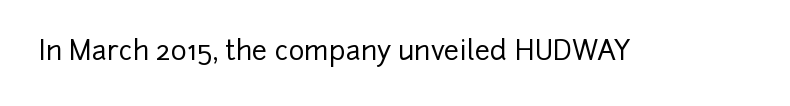
This rendering leaves character spacing at its baseline value. Has an underline been added? It has not. No italicization has been applied; the sample stays upright.
